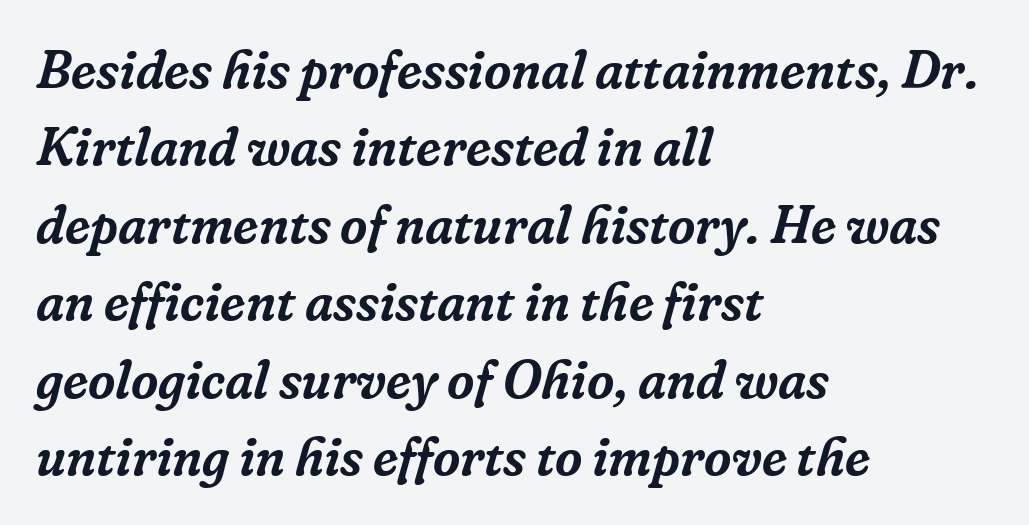
Q: Is the text italic (slanted)? A: Yes, it leans right by about 16 degrees.
Q: Is the typeface a serif or a sans-serif typeface? A: Serif.
Q: Is the text underlined? A: No.
Q: How is the paragraph aligned? A: Left-aligned.
Q: Is the spacing between letters normal or unusually wide? A: Normal.
Q: Is the spacing between lines tight, normal or loose? A: Normal.
Q: Width (condensed, normal, or wide)? A: Normal.
Q: Stroke contrast? A: Low.
Q: x-height? A: Medium.
Q: Monospaced? A: No.
